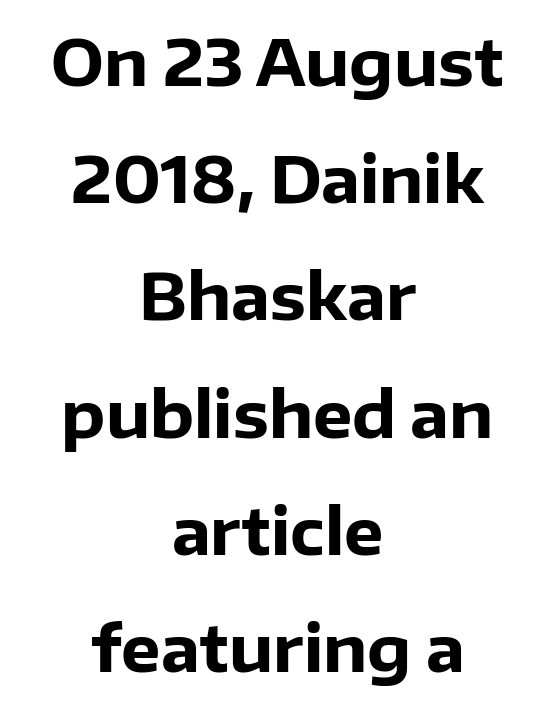
Q: Is the text bold? A: Yes.
Q: Is the text italic (slanted)? A: No, it is upright.
Q: Is the typeface a serif or a sans-serif typeface? A: Sans-serif.
Q: Is the text underlined? A: No.
Q: How is the paragraph aligned? A: Centered.
Q: Is the spacing between letters normal or unusually wide? A: Normal.
Q: Width (condensed, normal, or wide)? A: Normal.
Q: Stroke contrast? A: Low.
Q: x-height? A: Medium.
Q: Monospaced? A: No.
